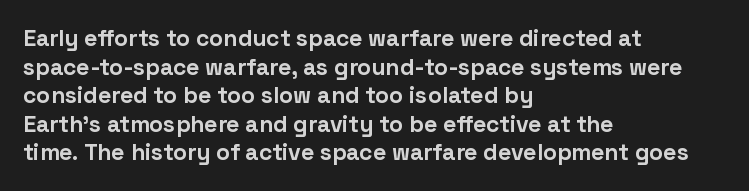
Q: Is the text bold? A: Yes.
Q: Is the text italic (slanted)? A: No, it is upright.
Q: Is the text underlined? A: No.
Q: How is the paragraph aligned? A: Left-aligned.
Q: Is the spacing between letters normal or unusually wide? A: Normal.
